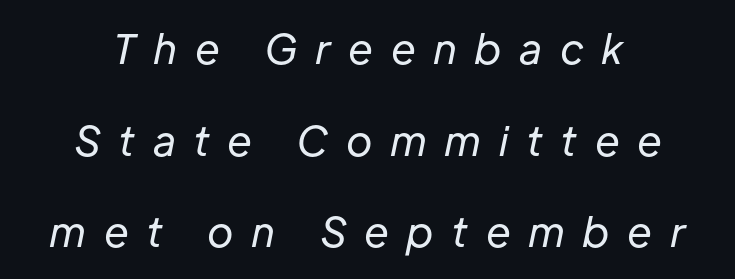
Q: Is the text bold? A: No.
Q: Is the text italic (slanted)? A: Yes, it leans right by about 12 degrees.
Q: Is the text underlined? A: No.
Q: How is the paragraph aligned? A: Centered.
Q: Is the spacing between letters normal or unusually wide? A: Unusually wide.
Q: Is the spacing between lines tight, normal or loose? A: Loose.
Q: Width (condensed, normal, or wide)? A: Normal.
Q: Stroke contrast? A: Low.
Q: x-height? A: Medium.
Q: Monospaced? A: No.
